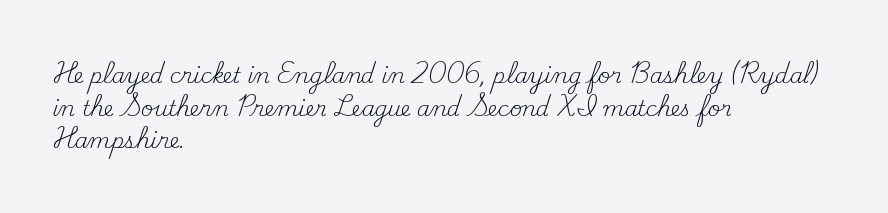
Here the glyphs are tracked normally, forming tight word shapes. Descenders hang freely into open space. Line beginnings align vertically; line endings do not. The rows are spaced the way most documents space them.
